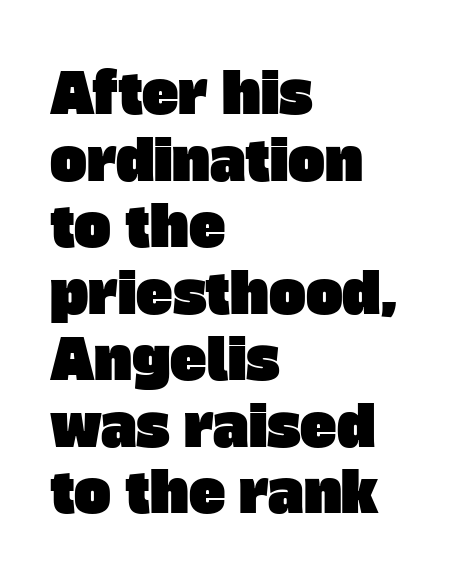
{"serif": "no", "width": "normal", "stroke_contrast": "low", "x_height": "large", "monospaced": "no", "underline": "no", "align": "left", "line_spacing_ratio": 1.21, "letter_spacing": "normal", "letter_spacing_em": 0.0, "glyph_px": 55}
